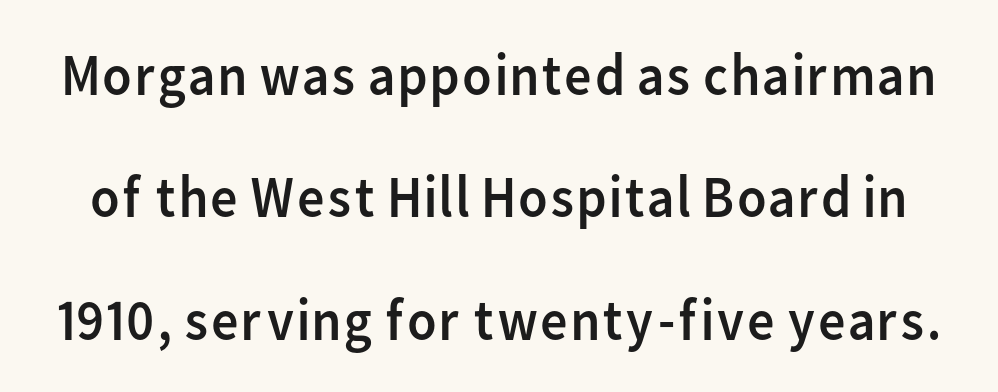
Q: Is the text bold? A: No.
Q: Is the text italic (slanted)? A: No, it is upright.
Q: Is the typeface a serif or a sans-serif typeface? A: Sans-serif.
Q: Is the text underlined? A: No.
Q: Is the spacing between letters normal or unusually wide? A: Normal.
Q: Is the spacing between lines tight, normal or loose? A: Loose.
Q: Width (condensed, normal, or wide)? A: Normal.
Q: Stroke contrast? A: Low.
Q: x-height? A: Medium.
Q: Monospaced? A: No.
